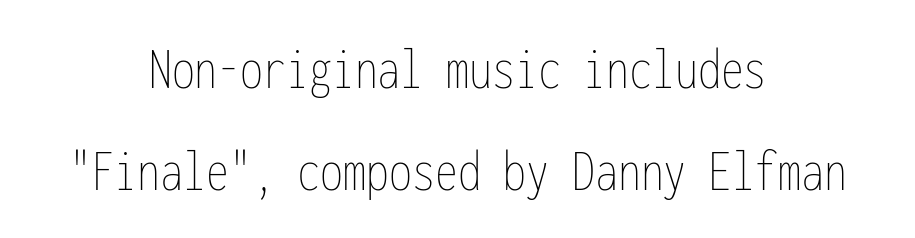
{"italic": "no", "bold": "no", "weight": "thin", "width": "condensed", "stroke_contrast": "low", "x_height": "medium", "monospaced": "yes", "underline": "no", "align": "center", "line_spacing": "normal", "line_spacing_ratio": 1.68, "letter_spacing": "normal", "letter_spacing_em": 0.0, "glyph_px": 61}
